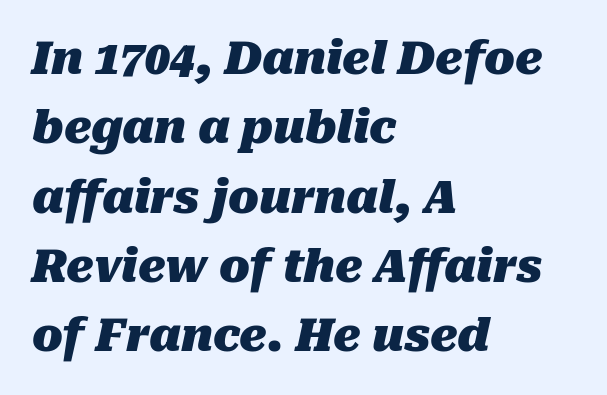
{"italic": "yes", "lean": "right", "slant_degrees": 10, "bold": "yes", "weight": "heavy", "width": "normal", "stroke_contrast": "medium", "x_height": "medium", "monospaced": "no", "underline": "no", "align": "left", "line_spacing": "normal", "line_spacing_ratio": 1.54, "letter_spacing": "normal", "letter_spacing_em": 0.0, "glyph_px": 45}
